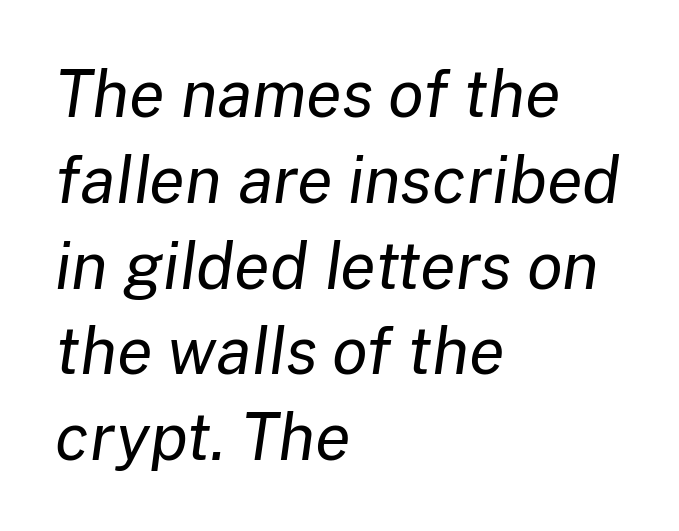
The image shows 65 px regular-weight type, italic (leaning right); set left-aligned, normal line spacing (1.32x), normal letter spacing, not underlined; low stroke contrast and a medium x-height.
